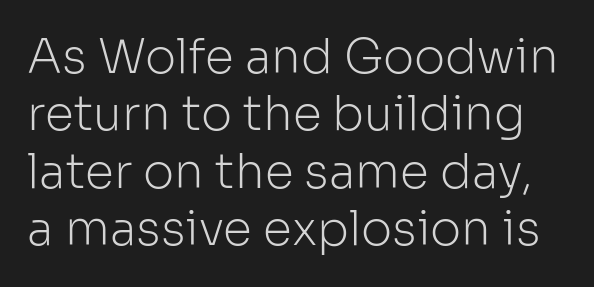
Q: Is the text bold? A: No.
Q: Is the text italic (slanted)? A: No, it is upright.
Q: Is the typeface a serif or a sans-serif typeface? A: Sans-serif.
Q: Is the text underlined? A: No.
Q: Is the spacing between letters normal or unusually wide? A: Normal.
Q: Width (condensed, normal, or wide)? A: Normal.
Q: Stroke contrast? A: Low.
Q: x-height? A: Medium.
Q: Monospaced? A: No.
